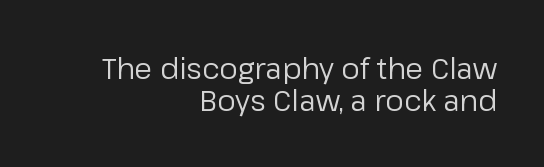
Q: Is the text bold? A: No.
Q: Is the text italic (slanted)? A: No, it is upright.
Q: Is the typeface a serif or a sans-serif typeface? A: Sans-serif.
Q: Is the text underlined? A: No.
Q: How is the paragraph aligned? A: Right-aligned.
Q: Is the spacing between letters normal or unusually wide? A: Normal.
Q: Is the spacing between lines tight, normal or loose? A: Tight.
Q: Width (condensed, normal, or wide)? A: Normal.
Q: Stroke contrast? A: Low.
Q: x-height? A: Medium.
Q: Monospaced? A: No.
